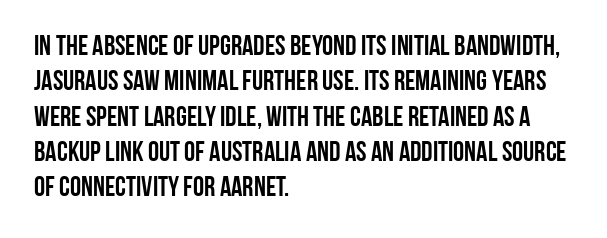
Grotesque or geometric, the face here clearly has no serifs. Honestly, the letter spacing is just normal — you wouldn't notice it. Here the designer chose a conventional face with non-uniform glyph widths. Leading: standard.
